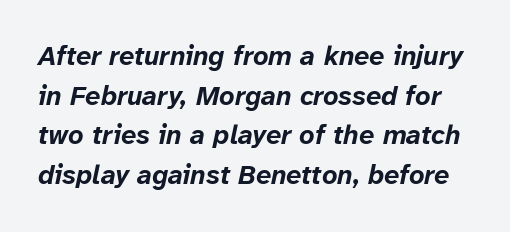
The rendering applies a slant to the glyphs. Each glyph is drawn with heavy, bold strokes. The area under the type is left untouched. The line texture is even and compact thanks to regular tracking. The space between consecutive lines is moderate.
